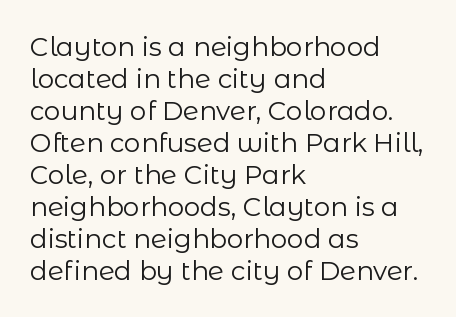
{"italic": "no", "bold": "no", "underline": "no", "align": "left", "line_spacing_ratio": 1.23, "letter_spacing": "normal", "letter_spacing_em": 0.0, "glyph_px": 26}
